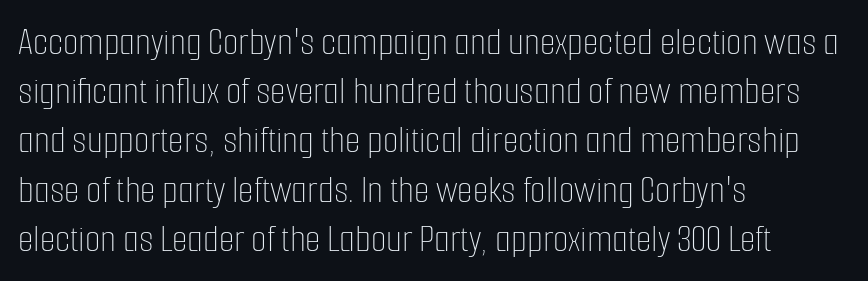
The image shows 40 px thin, condensed type, upright; set left-aligned, line spacing 1.23x, normal letter spacing, not underlined; low stroke contrast and a medium x-height.
